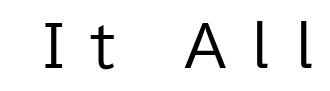
This is sans-serif lettering, the kind often seen on screens and signage. A light-to-regular cut is what we see here. The face used here is proportionally spaced, like ordinary book or web type. Substantial extra tracking has been applied to these lines. Words float on clear page, feet unadorned.
